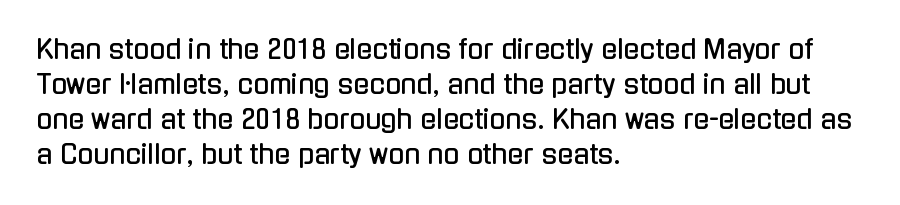
Q: Is the text italic (slanted)? A: No, it is upright.
Q: Is the text underlined? A: No.
Q: How is the paragraph aligned? A: Left-aligned.
Q: Is the spacing between letters normal or unusually wide? A: Normal.
Q: Is the spacing between lines tight, normal or loose? A: Normal.
